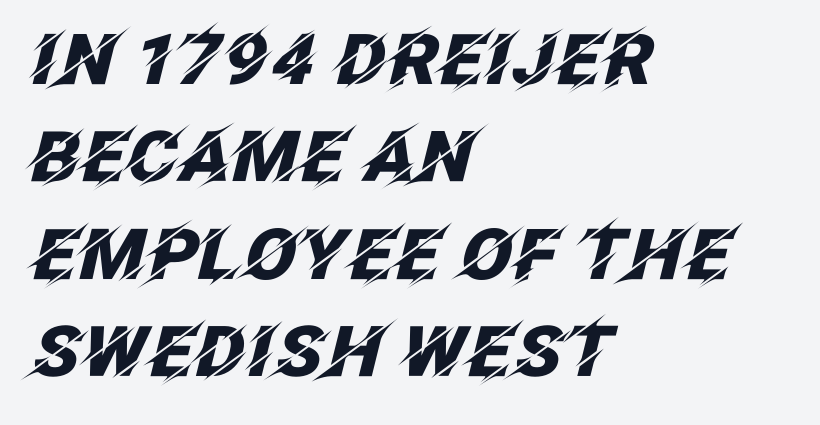
{"italic": "yes", "lean": "right", "slant_degrees": 12, "bold": "yes", "weight": "heavy", "width": "normal", "stroke_contrast": "low", "x_height": "large", "monospaced": "no", "underline": "no", "align": "left", "line_spacing": "normal", "line_spacing_ratio": 1.39, "letter_spacing": "normal", "letter_spacing_em": 0.0, "glyph_px": 70}
